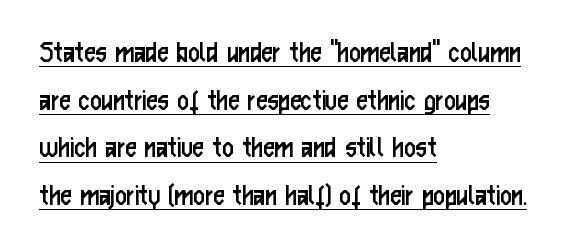
Q: Is the text bold? A: No.
Q: Is the text italic (slanted)? A: No, it is upright.
Q: Is the typeface a serif or a sans-serif typeface? A: Sans-serif.
Q: Is the text underlined? A: Yes.
Q: How is the paragraph aligned? A: Left-aligned.
Q: Is the spacing between letters normal or unusually wide? A: Normal.
Q: Is the spacing between lines tight, normal or loose? A: Normal.
Q: Width (condensed, normal, or wide)? A: Condensed.
Q: Stroke contrast? A: Low.
Q: x-height? A: Medium.
Q: Monospaced? A: No.
